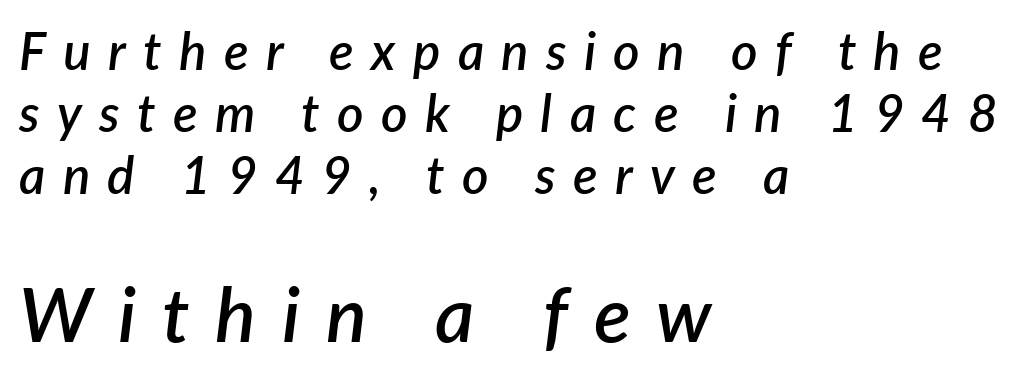
{"italic": "yes", "lean": "right", "slant_degrees": 7, "bold": "semi", "weight": "semibold", "width": "normal", "stroke_contrast": "low", "x_height": "medium", "monospaced": "no", "underline": "no", "align": "left", "line_spacing_ratio": 1.22, "letter_spacing": "wide", "letter_spacing_em": 0.34, "larger_block": "second", "size_ratio": 1.49, "glyph_px": 76}
